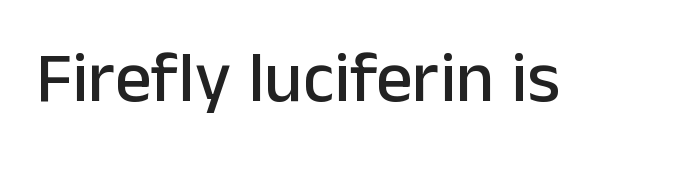
Q: Is the text italic (slanted)? A: No, it is upright.
Q: Is the typeface a serif or a sans-serif typeface? A: Sans-serif.
Q: Is the text underlined? A: No.
Q: Is the spacing between letters normal or unusually wide? A: Normal.
Q: Width (condensed, normal, or wide)? A: Normal.
Q: Stroke contrast? A: Low.
Q: x-height? A: Medium.
Q: Monospaced? A: No.
